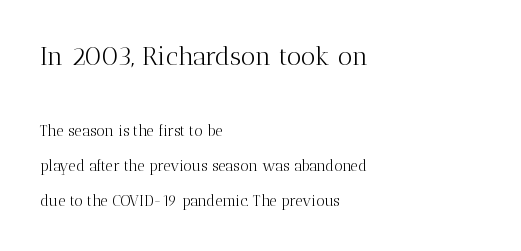
The image shows 26 px text type, upright; set left-aligned, loose line spacing (2.33x), normal letter spacing, not underlined; the first (top) block is 1.73x larger.
